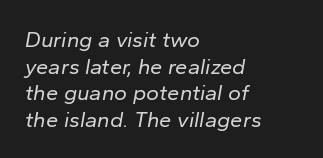
Q: Is the text bold? A: No.
Q: Is the text italic (slanted)? A: Yes, it leans right by about 10 degrees.
Q: Is the text underlined? A: No.
Q: How is the paragraph aligned? A: Left-aligned.
Q: Is the spacing between letters normal or unusually wide? A: Normal.
